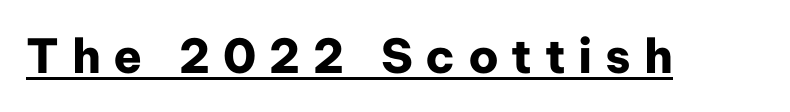
Q: Is the text bold? A: Yes.
Q: Is the text italic (slanted)? A: No, it is upright.
Q: Is the typeface a serif or a sans-serif typeface? A: Sans-serif.
Q: Is the text underlined? A: Yes.
Q: Is the spacing between letters normal or unusually wide? A: Unusually wide.
Q: Width (condensed, normal, or wide)? A: Normal.
Q: Stroke contrast? A: Low.
Q: x-height? A: Medium.
Q: Monospaced? A: No.
